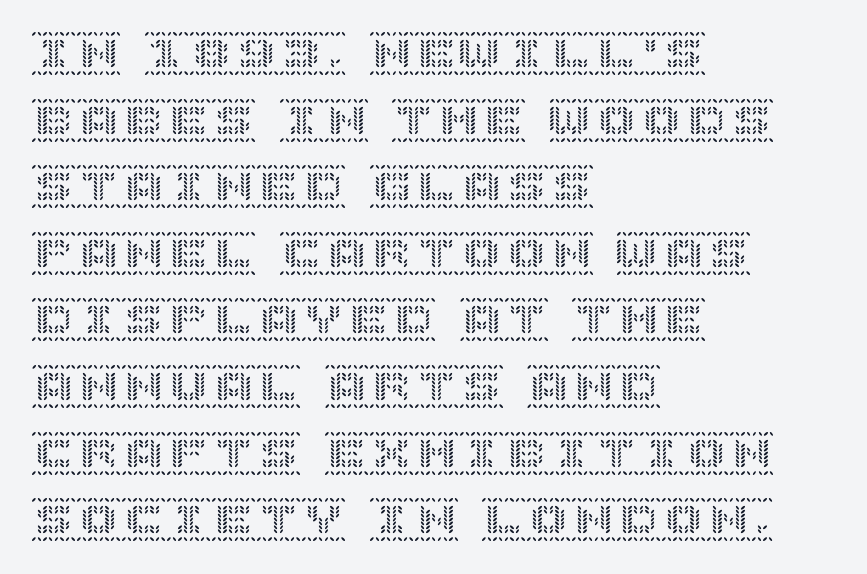
{"italic": "no", "width": "normal", "x_height": "large", "underline": "no", "align": "left", "line_spacing": "normal", "line_spacing_ratio": 1.48, "letter_spacing": "normal", "letter_spacing_em": 0.0, "glyph_px": 45}
